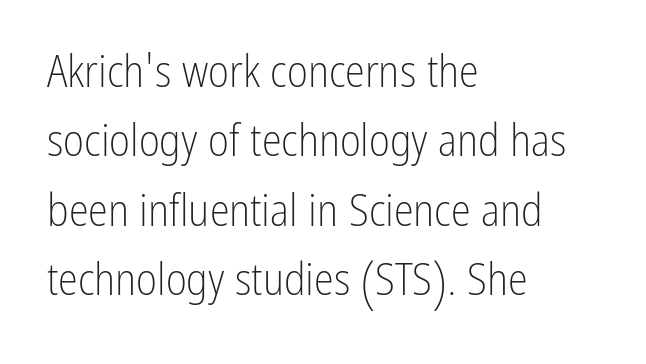
Q: Is the text bold? A: No.
Q: Is the text italic (slanted)? A: No, it is upright.
Q: Is the typeface a serif or a sans-serif typeface? A: Sans-serif.
Q: Is the text underlined? A: No.
Q: How is the paragraph aligned? A: Left-aligned.
Q: Is the spacing between letters normal or unusually wide? A: Normal.
Q: Is the spacing between lines tight, normal or loose? A: Normal.
Q: Width (condensed, normal, or wide)? A: Condensed.
Q: Stroke contrast? A: Low.
Q: x-height? A: Medium.
Q: Monospaced? A: No.
